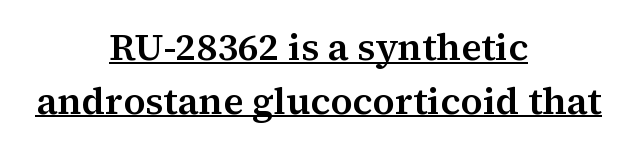
Q: Is the text italic (slanted)? A: No, it is upright.
Q: Is the typeface a serif or a sans-serif typeface? A: Serif.
Q: Is the text underlined? A: Yes.
Q: How is the paragraph aligned? A: Centered.
Q: Is the spacing between letters normal or unusually wide? A: Normal.
Q: Is the spacing between lines tight, normal or loose? A: Normal.
Q: Width (condensed, normal, or wide)? A: Normal.
Q: Stroke contrast? A: Medium.
Q: x-height? A: Medium.
Q: Monospaced? A: No.
